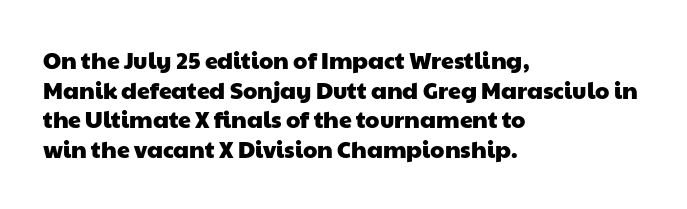
{"underline": "no", "align": "left", "line_spacing": "normal", "line_spacing_ratio": 1.29, "letter_spacing": "normal", "letter_spacing_em": 0.0, "glyph_px": 23}
